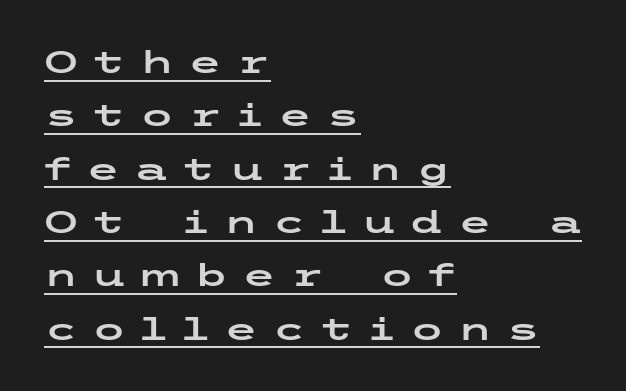
Q: Is the text italic (slanted)? A: No, it is upright.
Q: Is the typeface a serif or a sans-serif typeface? A: Sans-serif.
Q: Is the text underlined? A: Yes.
Q: How is the paragraph aligned? A: Left-aligned.
Q: Is the spacing between letters normal or unusually wide? A: Unusually wide.
Q: Width (condensed, normal, or wide)? A: Wide.
Q: Stroke contrast? A: Low.
Q: x-height? A: Medium.
